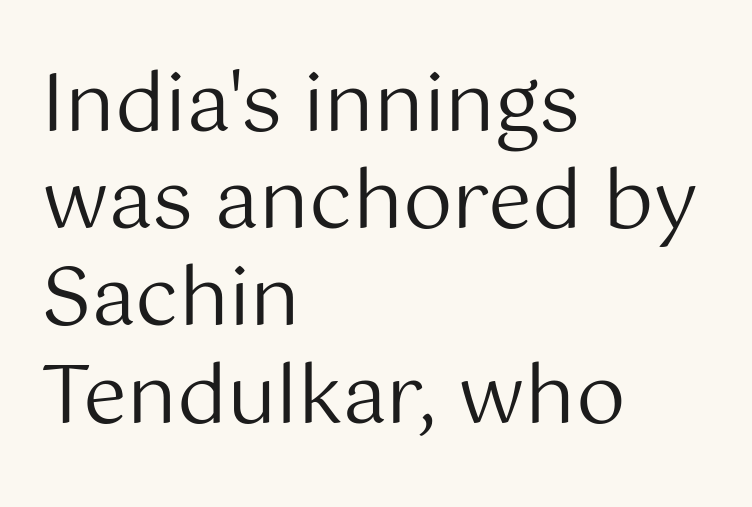
{"serif": "no", "italic": "no", "bold": "no", "weight": "regular", "width": "normal", "stroke_contrast": "medium", "x_height": "medium", "monospaced": "no", "underline": "no", "align": "left", "line_spacing_ratio": 1.23, "letter_spacing": "normal", "letter_spacing_em": 0.0, "glyph_px": 79}
